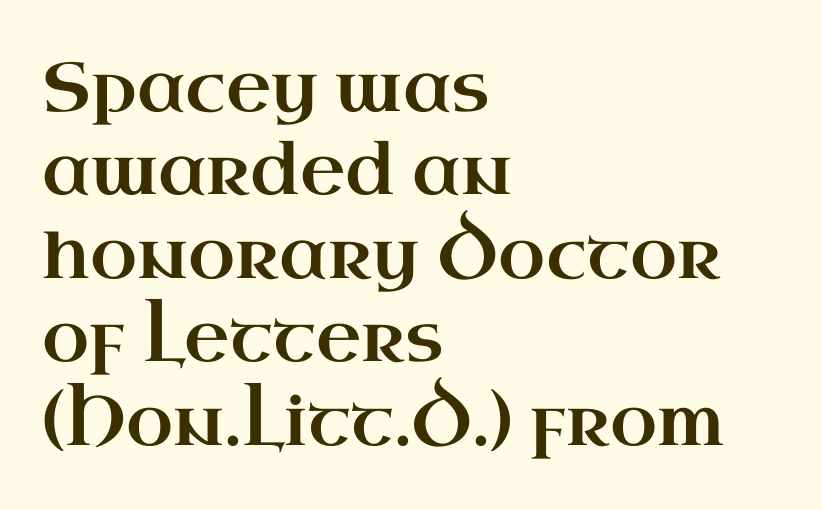
{"serif": "yes", "italic": "no", "width": "wide", "stroke_contrast": "high", "x_height": "small", "monospaced": "no", "underline": "no", "align": "left", "line_spacing_ratio": 1.21, "letter_spacing": "normal", "letter_spacing_em": 0.0, "glyph_px": 69}
